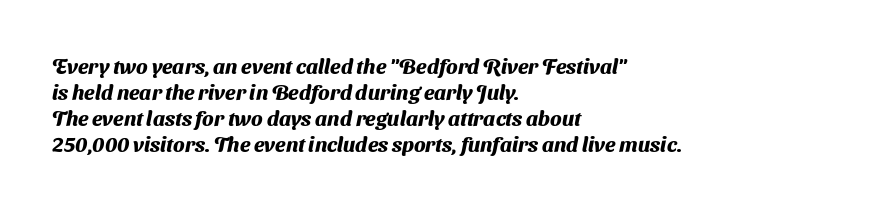
The image shows 21 px bold type; set left-aligned, line spacing 1.24x, normal letter spacing, not underlined.
